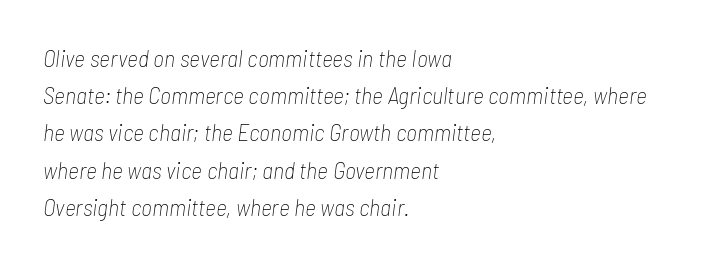
The image shows 24 px text type, italic (leaning right); set left-aligned, normal line spacing (1.55x), normal letter spacing, not underlined.
